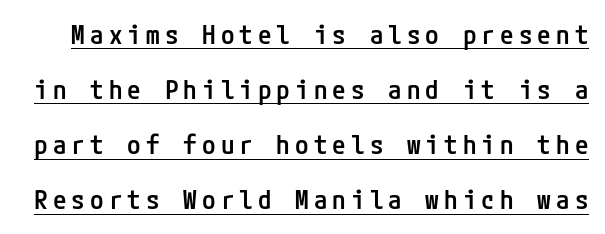
Reading down the column, the eye jumps a long way to each next line. The typography opts for an upright posture over an oblique one. Compared with an ordinary text face, these strokes are moderately heavier — a semibold. Has an underline been added? It has.
